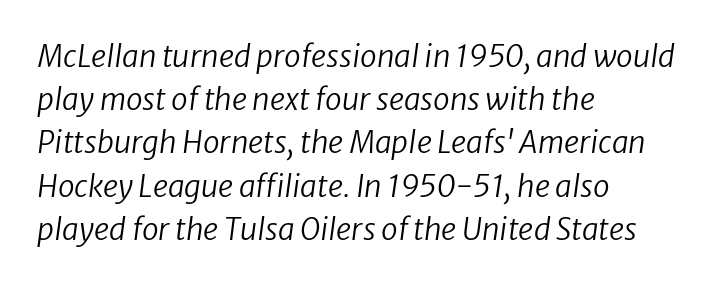
Bare-footed words on every line. Unbolded letterforms with no extra heft. Short note: letters normally spaced. Horizontally, the lines are justified to the leading edge only.
